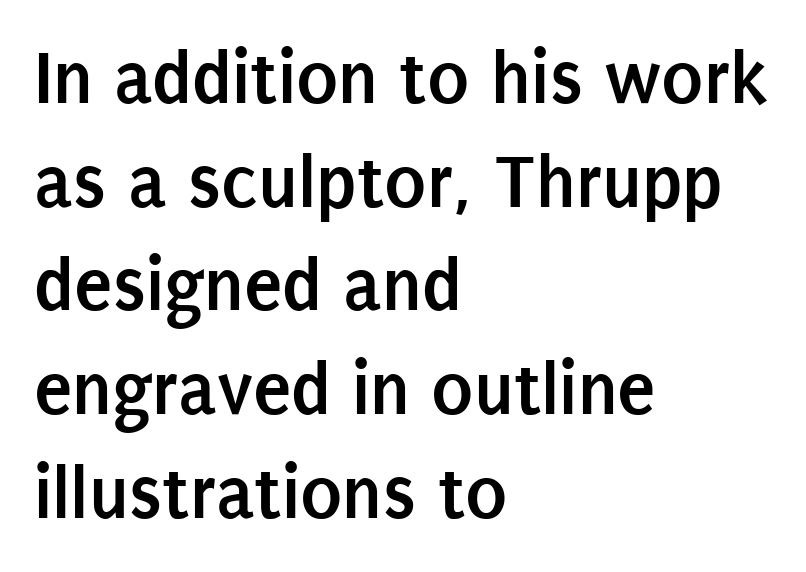
Words appear dense and cohesive because spacing is normal. Where is the straight margin? On the left. Plain, unruled lines of type. In terms of letterform style, serifs are entirely absent. Italic: no, the glyphs are upright roman. The letters advance in unequal steps, a hallmark of proportional type.
